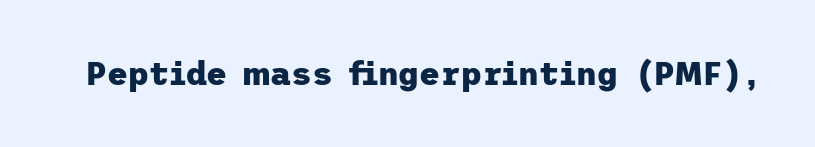
Q: Is the text bold? A: Yes.
Q: Is the text italic (slanted)? A: No, it is upright.
Q: Is the typeface a serif or a sans-serif typeface? A: Sans-serif.
Q: Is the text underlined? A: No.
Q: Is the spacing between letters normal or unusually wide? A: Normal.
Q: Width (condensed, normal, or wide)? A: Normal.
Q: Stroke contrast? A: Low.
Q: x-height? A: Medium.
